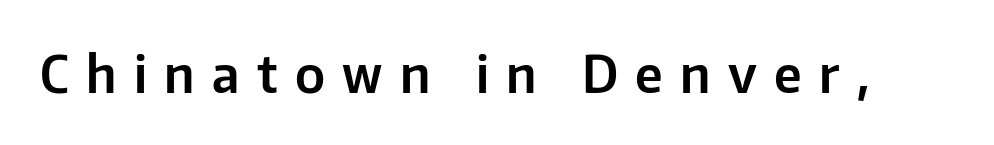
{"serif": "no", "italic": "no", "width": "normal", "stroke_contrast": "low", "x_height": "medium", "monospaced": "no", "underline": "no", "letter_spacing": "wide", "letter_spacing_em": 0.34, "glyph_px": 51}
